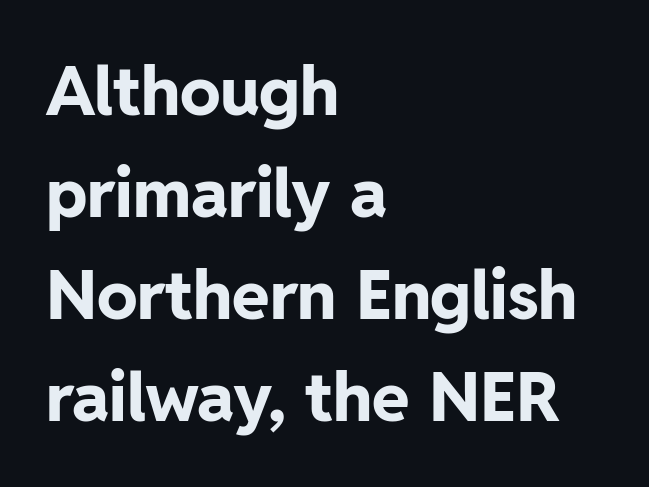
The image shows 68 px bold sans-serif type, upright; set left-aligned, normal line spacing (1.5x), normal letter spacing, not underlined; low stroke contrast and a medium x-height.
